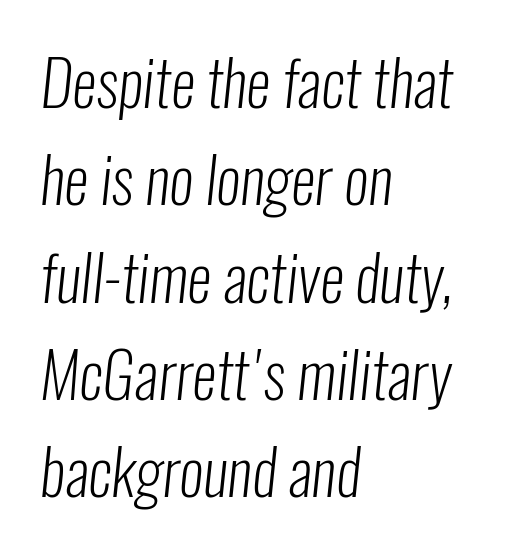
{"serif": "no", "bold": "no", "weight": "light", "width": "condensed", "stroke_contrast": "low", "x_height": "medium", "monospaced": "no", "underline": "no", "align": "left", "line_spacing": "normal", "line_spacing_ratio": 1.57, "letter_spacing": "normal", "letter_spacing_em": 0.0, "glyph_px": 62}
